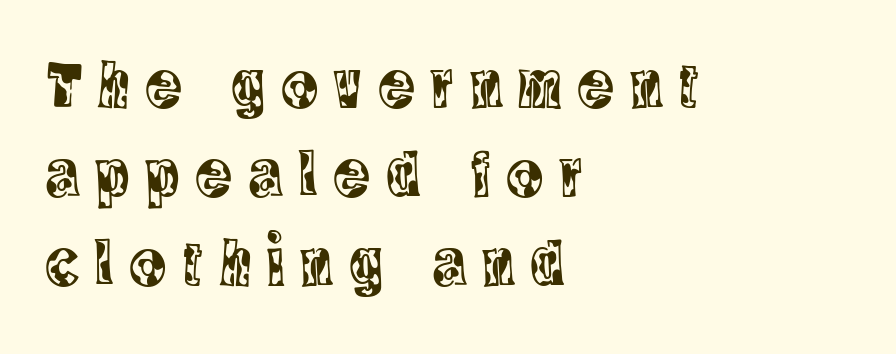
The image shows 67 px condensed serif type, upright; set left-aligned, normal line spacing (1.33x), unusually wide letter spacing (+0.25 em), not underlined; a large x-height.
